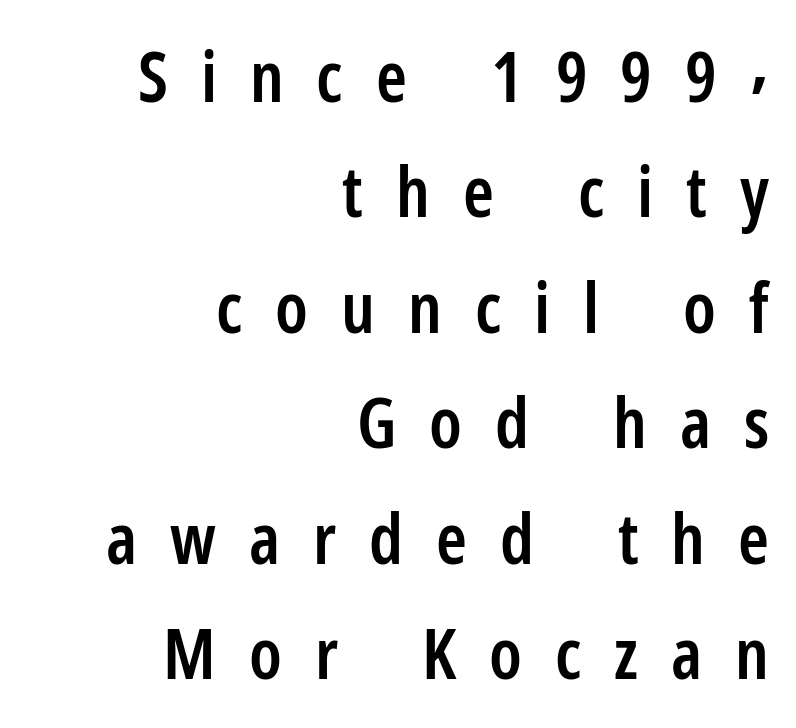
Q: Is the text bold? A: Semi-bold.
Q: Is the text italic (slanted)? A: No, it is upright.
Q: Is the typeface a serif or a sans-serif typeface? A: Sans-serif.
Q: Is the text underlined? A: No.
Q: How is the paragraph aligned? A: Right-aligned.
Q: Is the spacing between letters normal or unusually wide? A: Unusually wide.
Q: Is the spacing between lines tight, normal or loose? A: Normal.
Q: Width (condensed, normal, or wide)? A: Condensed.
Q: Stroke contrast? A: Low.
Q: x-height? A: Medium.
Q: Monospaced? A: No.
